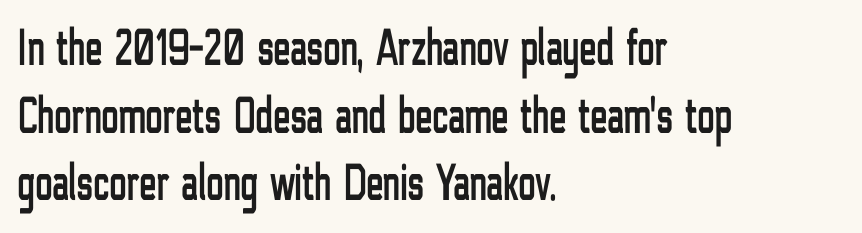
{"serif": "no", "italic": "no", "width": "condensed", "stroke_contrast": "low", "x_height": "medium", "monospaced": "no", "underline": "no", "align": "left", "line_spacing": "normal", "line_spacing_ratio": 1.3, "letter_spacing": "normal", "letter_spacing_em": 0.0, "glyph_px": 52}
